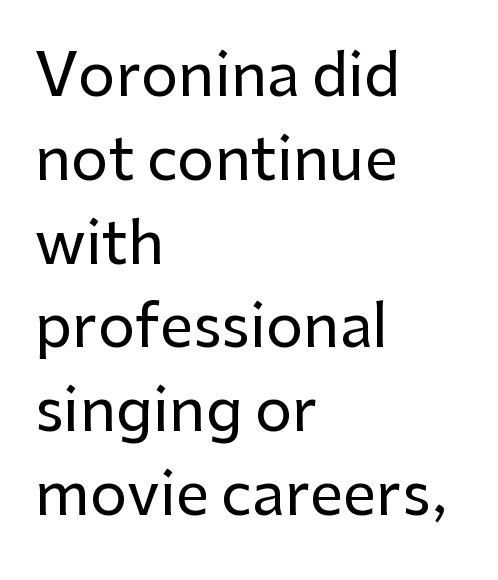
The image shows 59 px sans-serif type, upright; set left-aligned, normal line spacing (1.42x), normal letter spacing, not underlined; low stroke contrast and a medium x-height.
